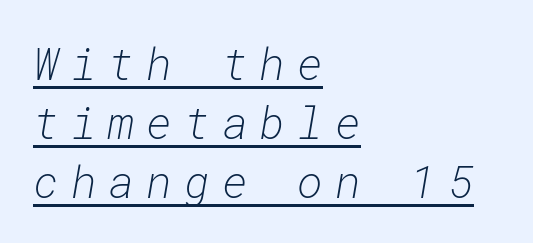
{"italic": "yes", "lean": "right", "slant_degrees": 10, "bold": "no", "weight": "light", "width": "normal", "stroke_contrast": "low", "x_height": "medium", "monospaced": "yes", "underline": "yes", "align": "left", "line_spacing": "normal", "line_spacing_ratio": 1.34, "letter_spacing": "wide", "letter_spacing_em": 0.27, "glyph_px": 44}
